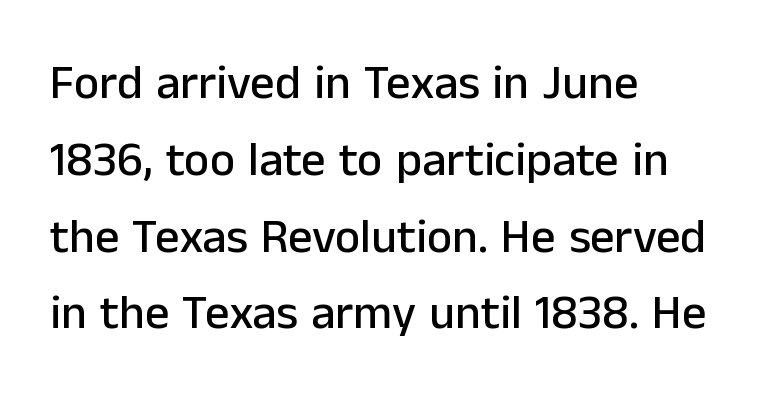
The image shows 48 px sans-serif type, upright; set left-aligned, normal line spacing (1.6x), normal letter spacing, not underlined; low stroke contrast and a medium x-height.
